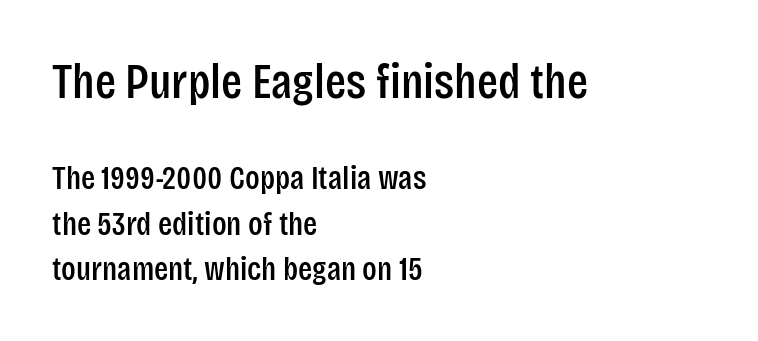
{"serif": "no", "italic": "no", "width": "condensed", "stroke_contrast": "low", "x_height": "large", "monospaced": "no", "underline": "no", "align": "left", "line_spacing": "normal", "line_spacing_ratio": 1.37, "letter_spacing": "normal", "letter_spacing_em": 0.0, "larger_block": "first", "size_ratio": 1.48, "glyph_px": 49}
